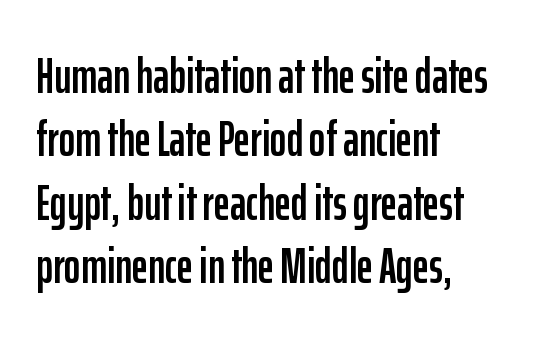
The image shows 50 px condensed sans-serif type, upright; set left-aligned, normal line spacing (1.27x), normal letter spacing, not underlined; low stroke contrast and a medium x-height.
